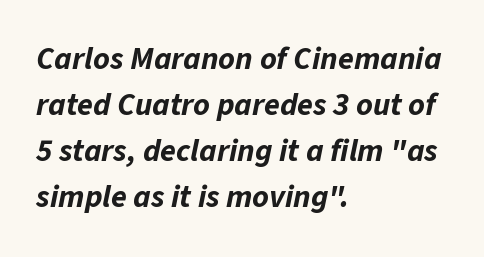
{"italic": "yes", "lean": "right", "slant_degrees": 11, "bold": "yes", "weight": "bold", "width": "normal", "stroke_contrast": "low", "x_height": "medium", "monospaced": "no", "underline": "no", "align": "left", "line_spacing": "normal", "line_spacing_ratio": 1.44, "letter_spacing": "normal", "letter_spacing_em": 0.0, "glyph_px": 32}
